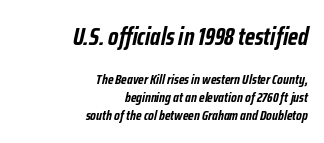
{"italic": "yes", "lean": "right", "slant_degrees": 12, "bold": "yes", "underline": "no", "align": "right", "line_spacing": "normal", "line_spacing_ratio": 1.28, "letter_spacing": "normal", "letter_spacing_em": 0.0, "larger_block": "first", "size_ratio": 1.79, "glyph_px": 25}
